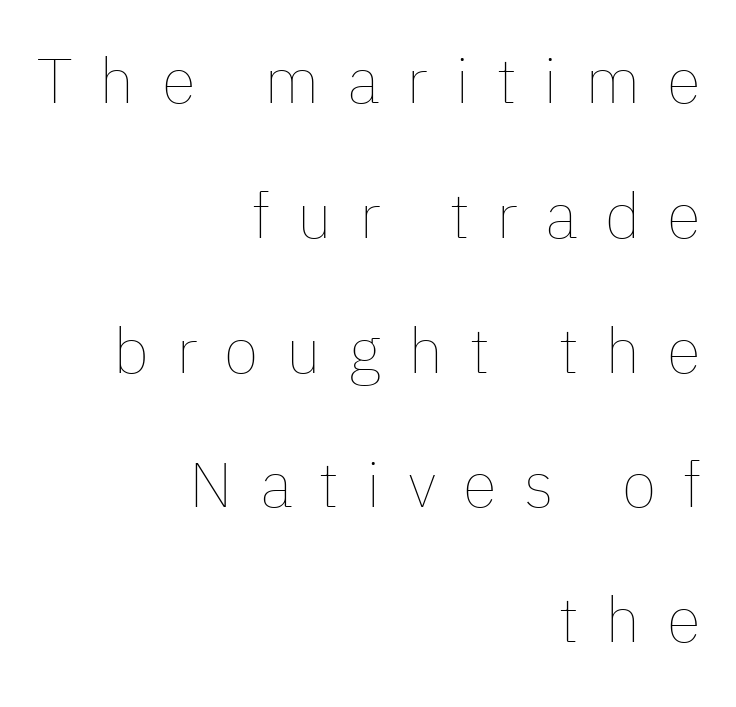
{"italic": "no", "bold": "no", "weight": "thin", "width": "normal", "stroke_contrast": "low", "x_height": "medium", "monospaced": "no", "underline": "no", "align": "right", "line_spacing": "loose", "line_spacing_ratio": 2.14, "letter_spacing": "wide", "letter_spacing_em": 0.43, "glyph_px": 63}
